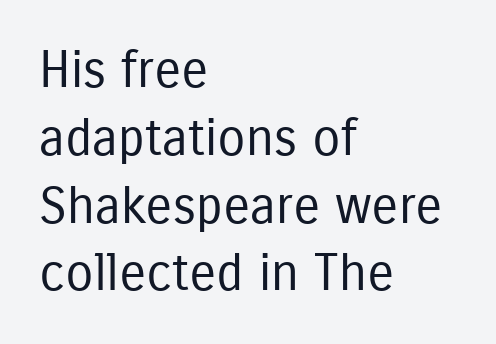
Compared with a typical body face, this is equally light or lighter still. Typeset ragged right — the left edge is the straight one. The letters stand straight up with perfectly vertical stems. Proportional: the letters do not fall into vertical columns.
